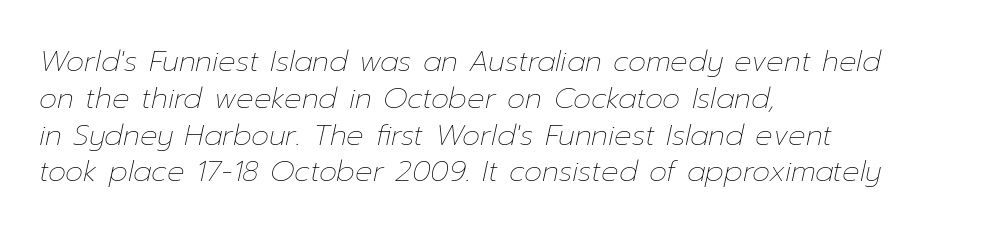
Q: Is the text bold? A: No.
Q: Is the text italic (slanted)? A: Yes, it leans right by about 12 degrees.
Q: Is the text underlined? A: No.
Q: How is the paragraph aligned? A: Left-aligned.
Q: Is the spacing between letters normal or unusually wide? A: Normal.
Q: Is the spacing between lines tight, normal or loose? A: Normal.
Q: Width (condensed, normal, or wide)? A: Normal.
Q: Stroke contrast? A: Low.
Q: x-height? A: Medium.
Q: Monospaced? A: No.
